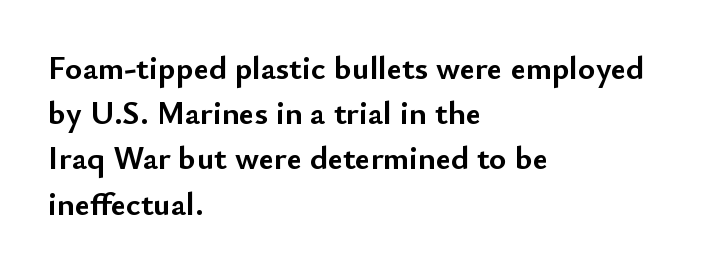
{"serif": "no", "italic": "no", "bold": "yes", "weight": "semibold", "width": "normal", "stroke_contrast": "low", "x_height": "small", "monospaced": "no", "underline": "no", "align": "left", "line_spacing": "normal", "line_spacing_ratio": 1.37, "letter_spacing": "normal", "letter_spacing_em": 0.0, "glyph_px": 33}
